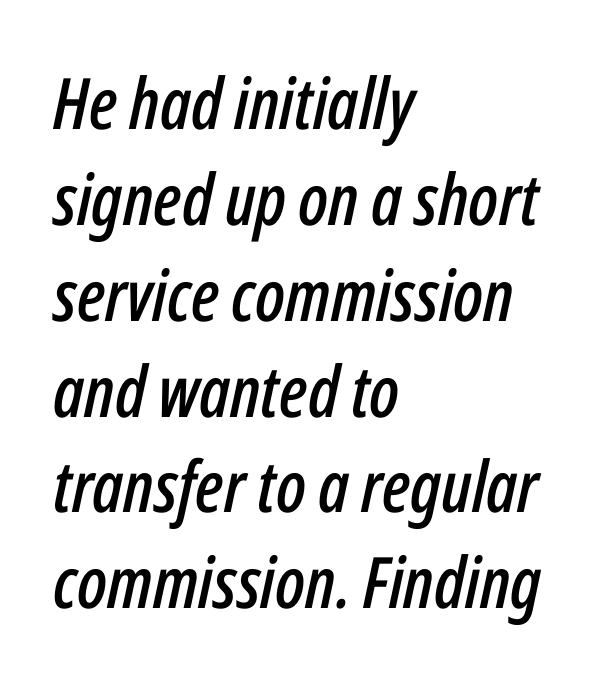
The image shows 71 px condensed type, italic (leaning right); set left-aligned, normal line spacing (1.35x), normal letter spacing, not underlined; low stroke contrast and a medium x-height.
